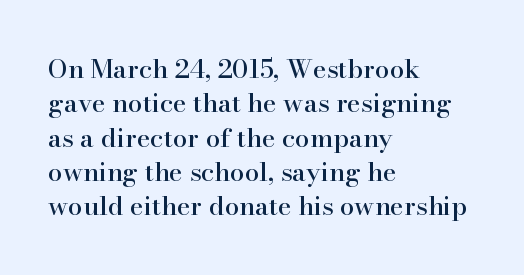
The image shows 26 px text type, upright; set left-aligned, normal line spacing (1.32x), normal letter spacing, not underlined.
